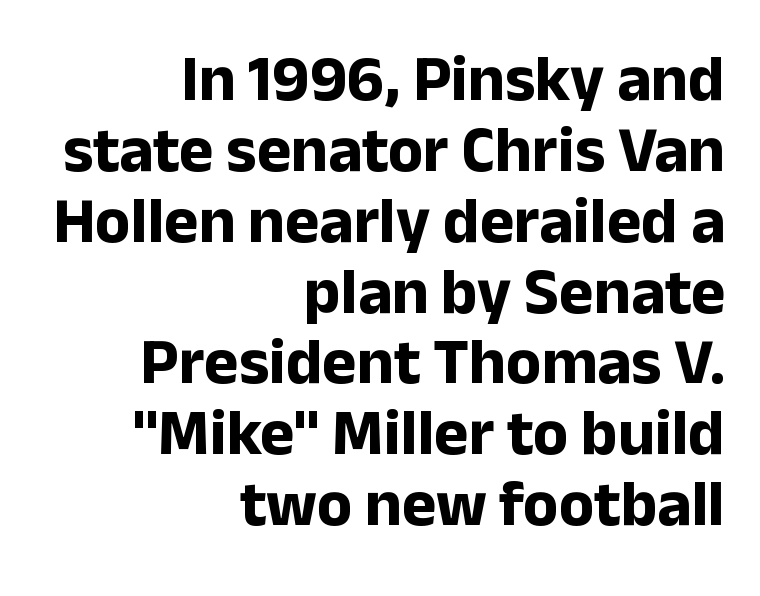
Q: Is the text bold? A: Yes.
Q: Is the text italic (slanted)? A: No, it is upright.
Q: Is the typeface a serif or a sans-serif typeface? A: Sans-serif.
Q: Is the text underlined? A: No.
Q: How is the paragraph aligned? A: Right-aligned.
Q: Is the spacing between letters normal or unusually wide? A: Normal.
Q: Is the spacing between lines tight, normal or loose? A: Tight.
Q: Width (condensed, normal, or wide)? A: Normal.
Q: Stroke contrast? A: Low.
Q: x-height? A: Medium.
Q: Monospaced? A: No.
